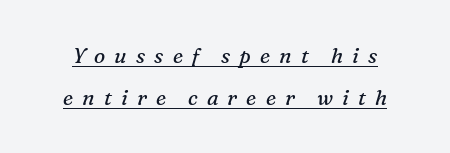
The image shows 21 px text type, italic (leaning right); set loose line spacing (1.98x), unusually wide letter spacing (+0.43 em), underlined.
